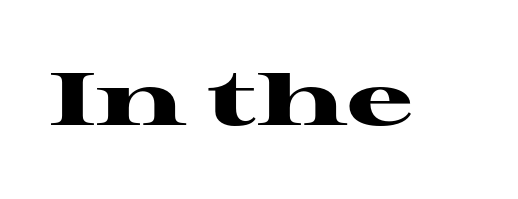
Q: Is the text bold? A: Yes.
Q: Is the text italic (slanted)? A: No, it is upright.
Q: Is the typeface a serif or a sans-serif typeface? A: Serif.
Q: Is the text underlined? A: No.
Q: Is the spacing between letters normal or unusually wide? A: Normal.
Q: Width (condensed, normal, or wide)? A: Wide.
Q: Stroke contrast? A: High.
Q: x-height? A: Medium.
Q: Monospaced? A: No.
